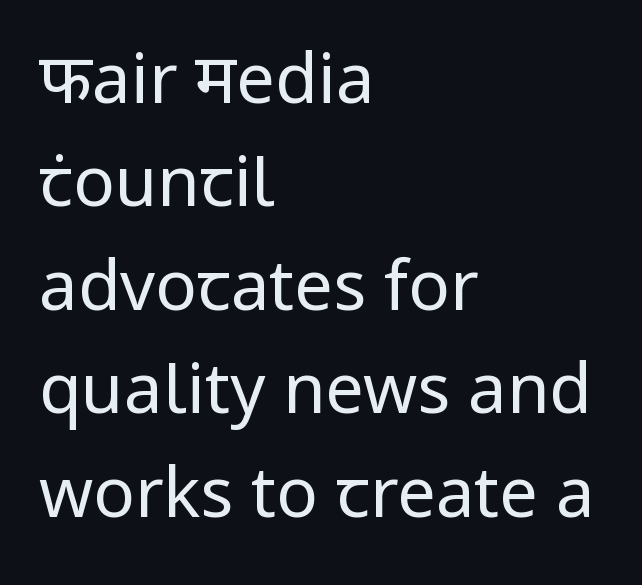
The image shows 69 px regular-weight sans-serif type, upright; set left-aligned, normal line spacing (1.5x), normal letter spacing, not underlined; low stroke contrast and a medium x-height.
